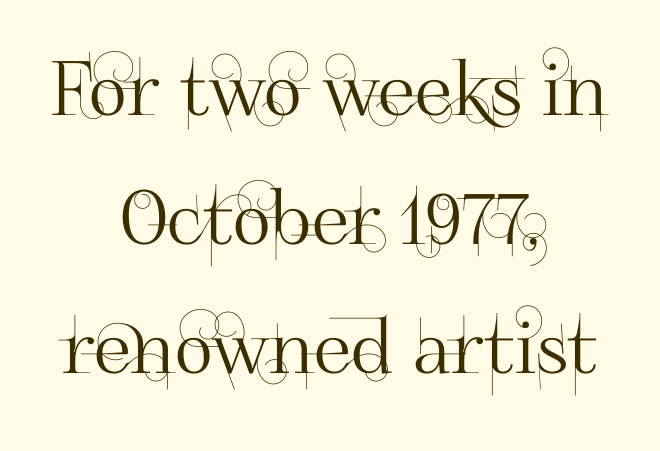
The image shows 75 px sans-serif type, upright; set centered, line spacing 1.72x, normal letter spacing, not underlined; high stroke contrast and a small x-height.
